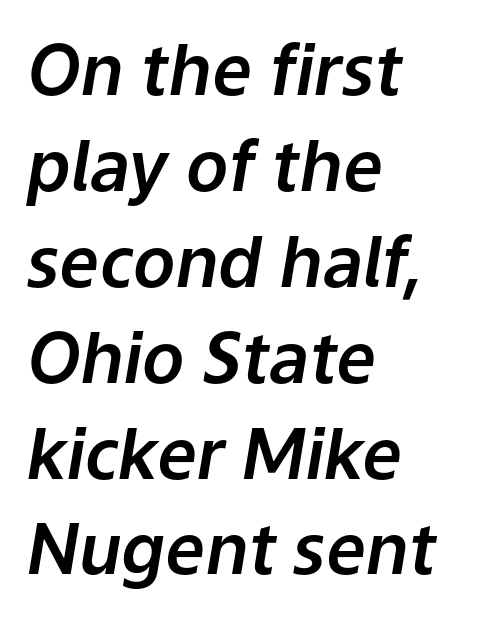
Q: Is the text italic (slanted)? A: Yes, it leans right by about 9 degrees.
Q: Is the text underlined? A: No.
Q: How is the paragraph aligned? A: Left-aligned.
Q: Is the spacing between letters normal or unusually wide? A: Normal.
Q: Is the spacing between lines tight, normal or loose? A: Normal.
Q: Width (condensed, normal, or wide)? A: Normal.
Q: Stroke contrast? A: Low.
Q: x-height? A: Medium.
Q: Monospaced? A: No.
